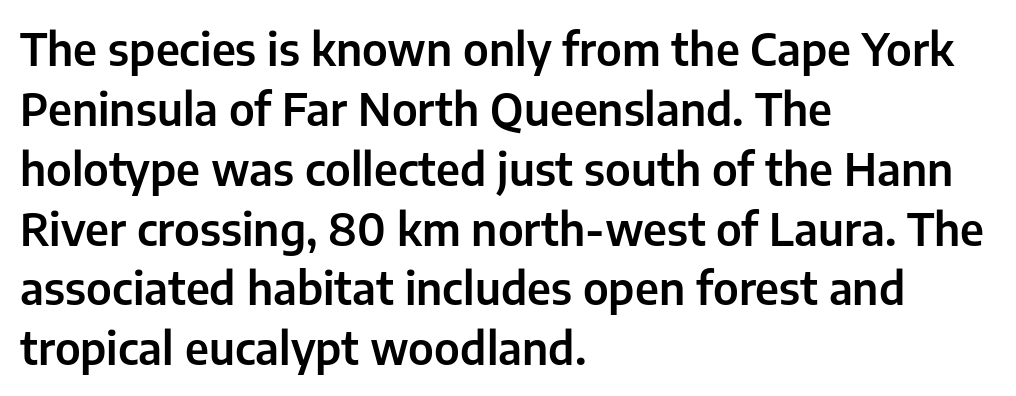
Q: Is the text italic (slanted)? A: No, it is upright.
Q: Is the typeface a serif or a sans-serif typeface? A: Sans-serif.
Q: Is the text underlined? A: No.
Q: How is the paragraph aligned? A: Left-aligned.
Q: Is the spacing between letters normal or unusually wide? A: Normal.
Q: Is the spacing between lines tight, normal or loose? A: Normal.
Q: Width (condensed, normal, or wide)? A: Normal.
Q: Stroke contrast? A: Low.
Q: x-height? A: Medium.
Q: Monospaced? A: No.
